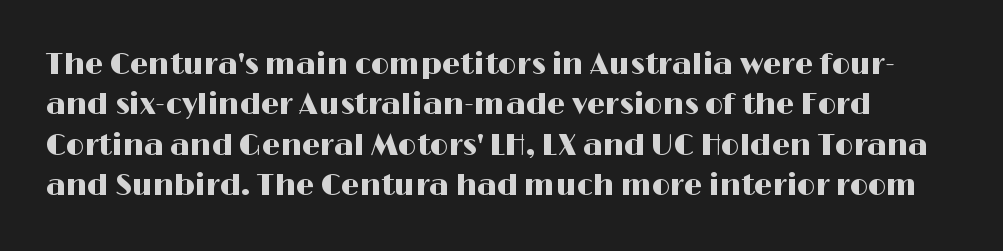
Q: Is the text italic (slanted)? A: No, it is upright.
Q: Is the typeface a serif or a sans-serif typeface? A: Sans-serif.
Q: Is the text underlined? A: No.
Q: Is the spacing between letters normal or unusually wide? A: Normal.
Q: Is the spacing between lines tight, normal or loose? A: Normal.
Q: Width (condensed, normal, or wide)? A: Wide.
Q: Stroke contrast? A: High.
Q: x-height? A: Medium.
Q: Monospaced? A: No.
